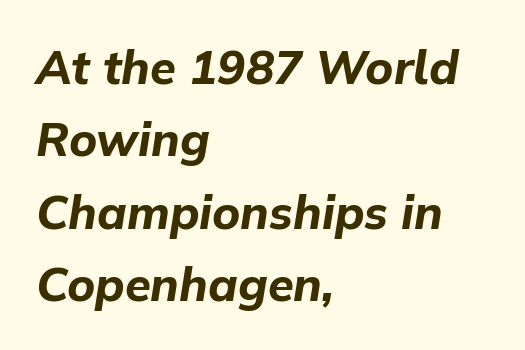
The image shows 47 px bold type, italic (leaning right); set left-aligned, normal line spacing (1.54x), normal letter spacing, not underlined; low stroke contrast and a medium x-height.
